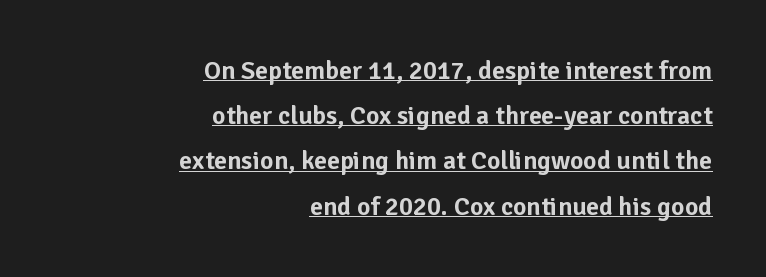
{"italic": "no", "underline": "yes", "align": "right", "line_spacing_ratio": 1.74, "letter_spacing": "normal", "letter_spacing_em": 0.0, "glyph_px": 26}
